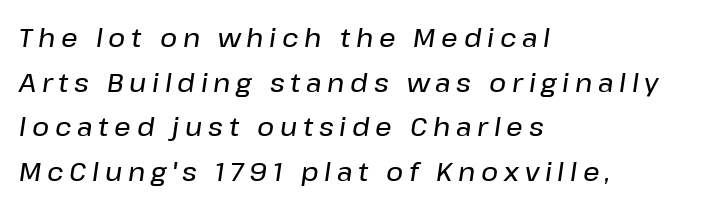
{"italic": "yes", "lean": "right", "slant_degrees": 8, "underline": "no", "align": "left", "line_spacing_ratio": 1.72, "letter_spacing": "wide", "letter_spacing_em": 0.22, "glyph_px": 26}
